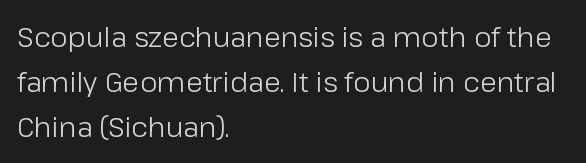
The image shows 28 px light sans-serif type, upright; set left-aligned, normal line spacing (1.6x), normal letter spacing, not underlined; low stroke contrast and a medium x-height.
